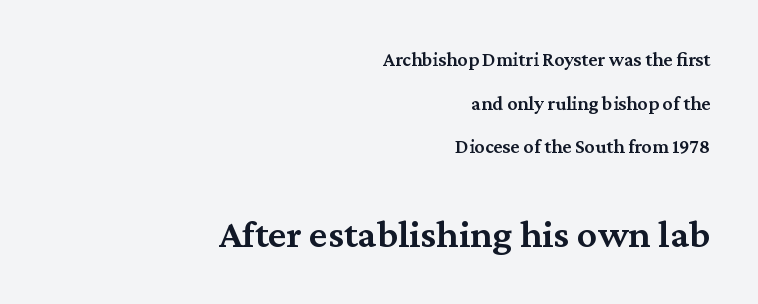
Q: Is the text bold? A: Semi-bold.
Q: Is the text italic (slanted)? A: No, it is upright.
Q: Is the typeface a serif or a sans-serif typeface? A: Serif.
Q: Is the text underlined? A: No.
Q: How is the paragraph aligned? A: Right-aligned.
Q: Is the spacing between letters normal or unusually wide? A: Normal.
Q: Is the spacing between lines tight, normal or loose? A: Loose.
Q: Which block of text is set in a larger size, the first (top) or the second (bottom)? A: The second (bottom) one.
Q: Width (condensed, normal, or wide)? A: Normal.
Q: Stroke contrast? A: Medium.
Q: x-height? A: Medium.
Q: Monospaced? A: No.
